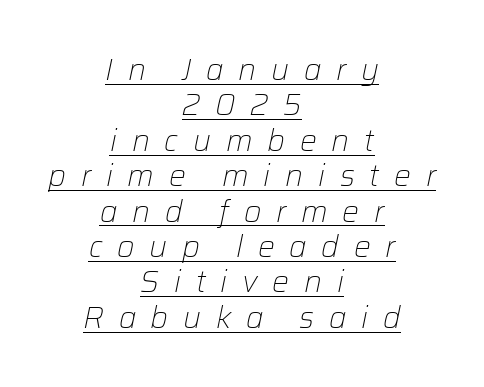
The image shows 30 px light type, italic (leaning right); set centered, line spacing 1.18x, unusually wide letter spacing (+0.49 em), underlined; low stroke contrast and a medium x-height.
